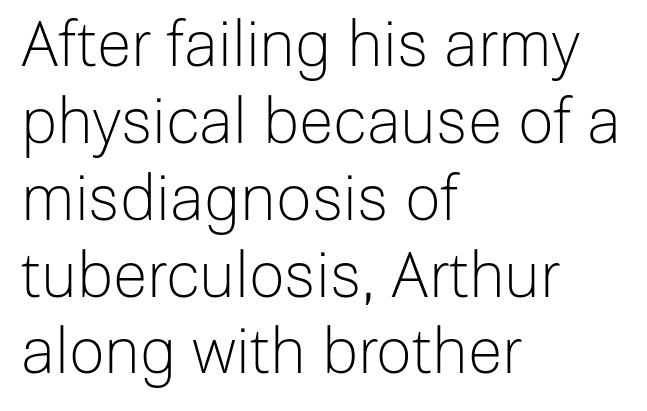
{"serif": "no", "italic": "no", "bold": "no", "weight": "light", "width": "normal", "stroke_contrast": "low", "x_height": "medium", "monospaced": "no", "underline": "no", "align": "left", "line_spacing_ratio": 1.22, "letter_spacing": "normal", "letter_spacing_em": 0.0, "glyph_px": 63}
